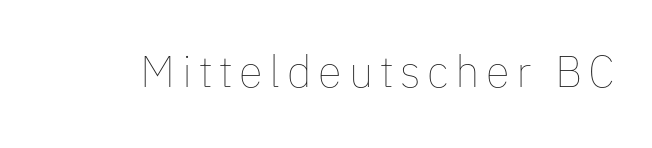
Q: Is the text bold? A: No.
Q: Is the text italic (slanted)? A: No, it is upright.
Q: Is the text underlined? A: No.
Q: Width (condensed, normal, or wide)? A: Normal.
Q: Stroke contrast? A: Low.
Q: x-height? A: Medium.
Q: Monospaced? A: No.
